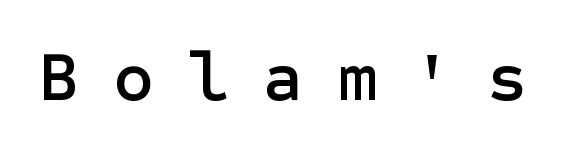
The space directly below the letters is spotless. Short note: letters widely spaced. To sum up the face: it is a sans, with no serifs. In terms of posture, this sample is upright.
